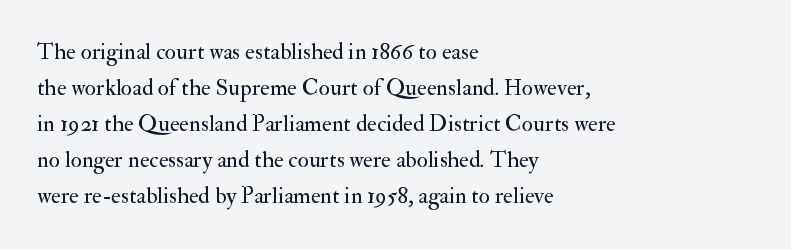
The image shows 23 px text type, upright; set left-aligned, normal line spacing (1.57x), normal letter spacing, not underlined.
